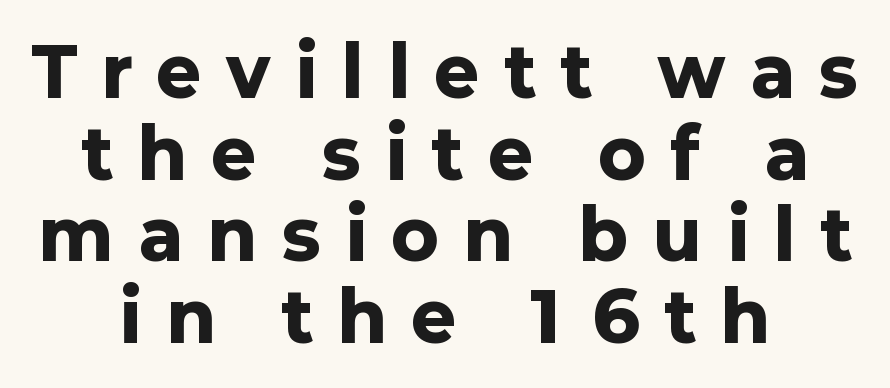
Descenders are the only things crossing below the line. Between one letter and the next there's a generous, obvious gap. This is heavy type, rendered in bold. These lines were composed using upright roman letters. Think of a printed novel: that variable character pitch is what you see here. Look at the bottom of the vertical strokes: they stop flat, with no serifs.
